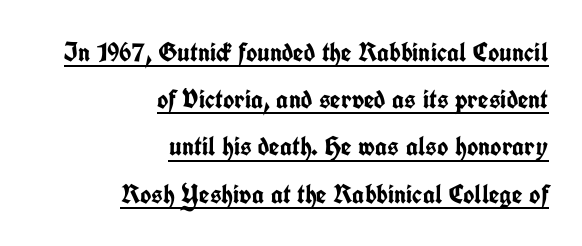
The paragraph shown leans on its right margin. Posture: straight, roman, zero tilt. The rendering keeps characters at their native spacing. Bold? Absolutely — the strokes are thick and heavy. A baseline rule has been typeset under these characters.
